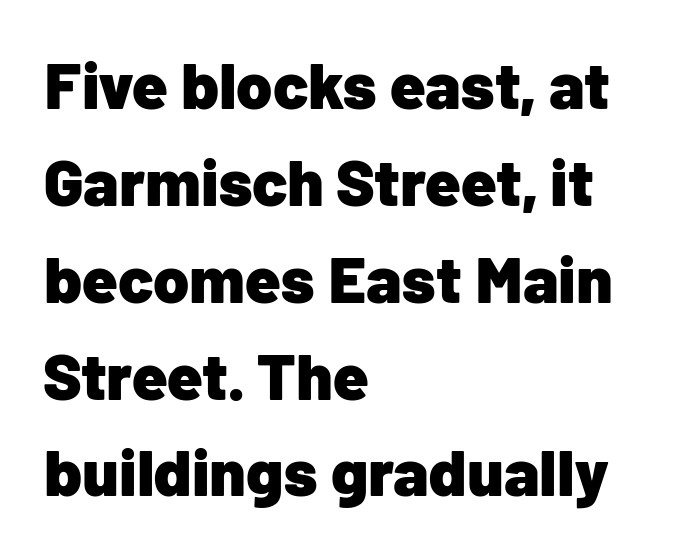
The paragraph shown leans on its left margin. Inter-character spacing is left at the font's built-in metrics. The area under the type is left untouched. Compared with an ordinary text face, these strokes are far heavier — a full bold. Here the designer chose a conventional face with non-uniform glyph widths. The vertical gap from one line to the next is medium.
